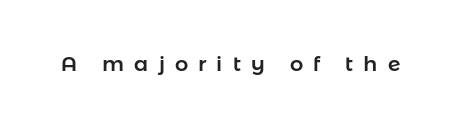
{"italic": "no", "underline": "no", "letter_spacing": "wide", "letter_spacing_em": 0.48, "glyph_px": 21}
